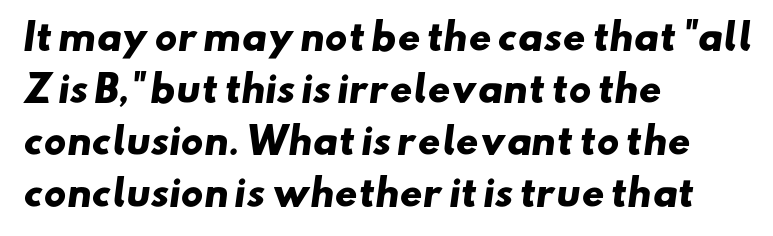
Compared with typical body copy, the letter spacing here is the same. Is this a sans? Yes — the strokes have no serifs. All the whitespace from short lines collects on the right. Spacing verdict: proportional, widths tailored to each character.
